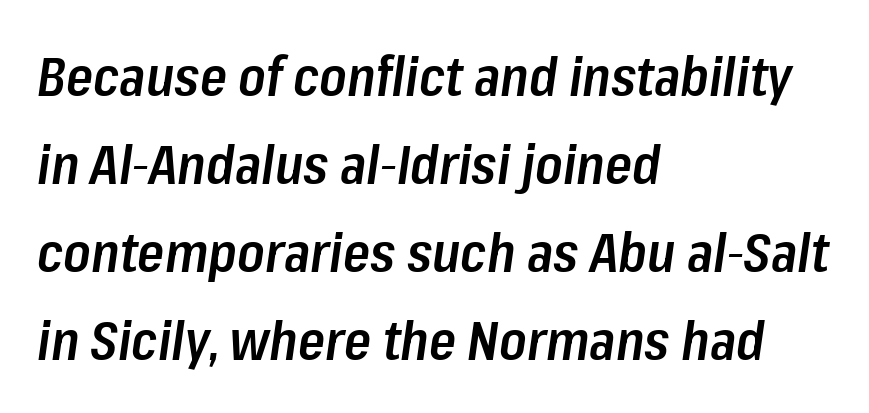
Q: Is the text bold? A: Semi-bold.
Q: Is the text italic (slanted)? A: Yes, it leans right by about 8 degrees.
Q: Is the text underlined? A: No.
Q: How is the paragraph aligned? A: Left-aligned.
Q: Is the spacing between letters normal or unusually wide? A: Normal.
Q: Is the spacing between lines tight, normal or loose? A: Normal.
Q: Width (condensed, normal, or wide)? A: Condensed.
Q: Stroke contrast? A: Low.
Q: x-height? A: Medium.
Q: Monospaced? A: No.
